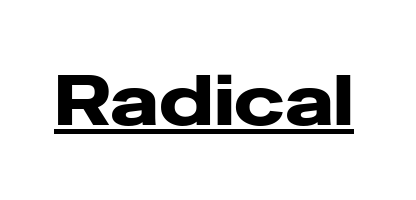
Q: Is the text italic (slanted)? A: No, it is upright.
Q: Is the typeface a serif or a sans-serif typeface? A: Sans-serif.
Q: Is the text underlined? A: Yes.
Q: Is the spacing between letters normal or unusually wide? A: Normal.
Q: Width (condensed, normal, or wide)? A: Wide.
Q: Stroke contrast? A: Low.
Q: x-height? A: Medium.
Q: Monospaced? A: No.
